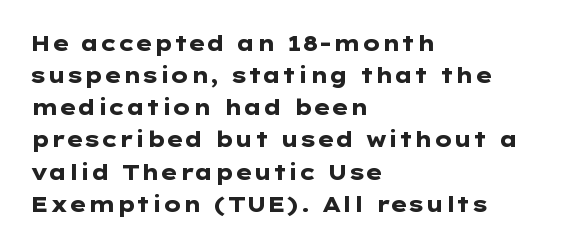
Tracking value appears to be zero — textbook default spacing. Is the type bold? Yes — the strokes are clearly thick and heavy. The block of text has a typical density, with ordinary space between rows. The rag falls on the right side of this text block. Words float on clear page, feet unadorned.
